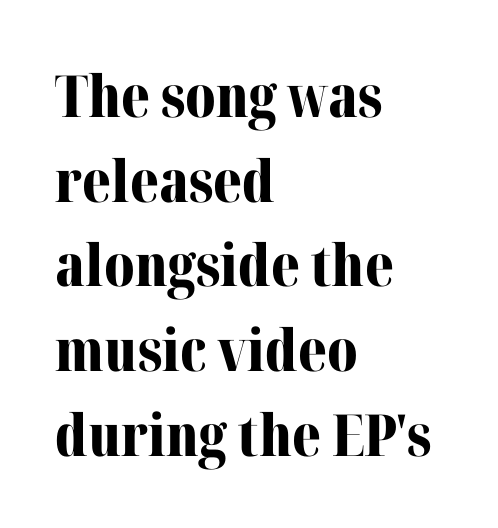
Q: Is the text bold? A: Yes.
Q: Is the text italic (slanted)? A: No, it is upright.
Q: Is the typeface a serif or a sans-serif typeface? A: Serif.
Q: Is the text underlined? A: No.
Q: How is the paragraph aligned? A: Left-aligned.
Q: Is the spacing between letters normal or unusually wide? A: Normal.
Q: Is the spacing between lines tight, normal or loose? A: Normal.
Q: Width (condensed, normal, or wide)? A: Normal.
Q: Stroke contrast? A: Medium.
Q: x-height? A: Medium.
Q: Monospaced? A: No.
